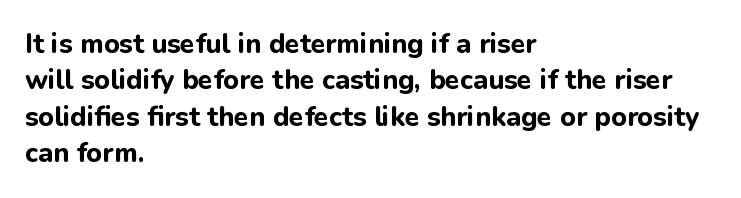
The lettering stays uniformly vertical, giving the passage a roman look. Letters rest on an invisible, unmarked baseline. This block has exactly the height ordinary leading produces. Spacing between characters is what you'd get straight out of the box. Notice how thick the strokes are: this is what a full bold looks like.
